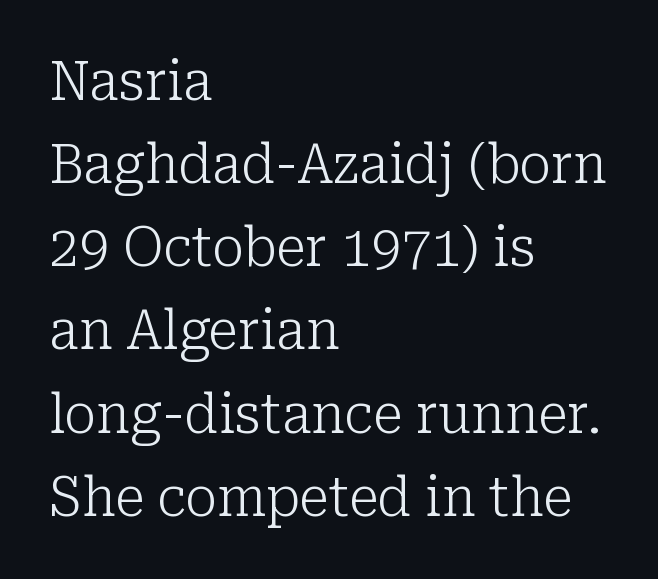
Q: Is the text bold? A: No.
Q: Is the text italic (slanted)? A: No, it is upright.
Q: Is the typeface a serif or a sans-serif typeface? A: Serif.
Q: Is the text underlined? A: No.
Q: How is the paragraph aligned? A: Left-aligned.
Q: Is the spacing between letters normal or unusually wide? A: Normal.
Q: Is the spacing between lines tight, normal or loose? A: Normal.
Q: Width (condensed, normal, or wide)? A: Normal.
Q: Stroke contrast? A: Low.
Q: x-height? A: Medium.
Q: Monospaced? A: No.
